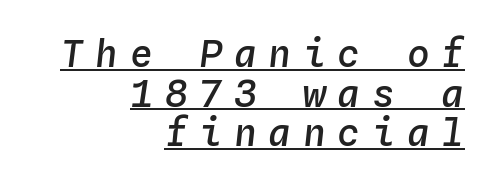
Typeset ragged left — the right edge is the straight one. There is plenty of visible air inserted between adjacent glyphs. Summary of weight: moderately heavy, a semibold. Underlined type.
